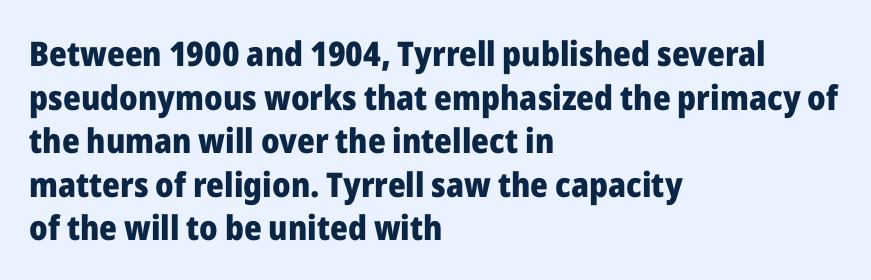
The image shows 34 px heavy sans-serif type, upright; set left-aligned, normal line spacing (1.28x), normal letter spacing, not underlined; low stroke contrast and a medium x-height.
